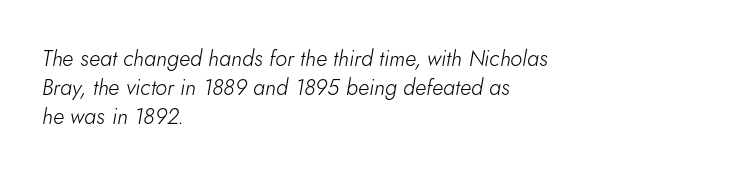
{"italic": "yes", "lean": "right", "slant_degrees": 5, "bold": "no", "underline": "no", "align": "left", "line_spacing": "normal", "line_spacing_ratio": 1.31, "letter_spacing": "normal", "letter_spacing_em": 0.0, "glyph_px": 22}
